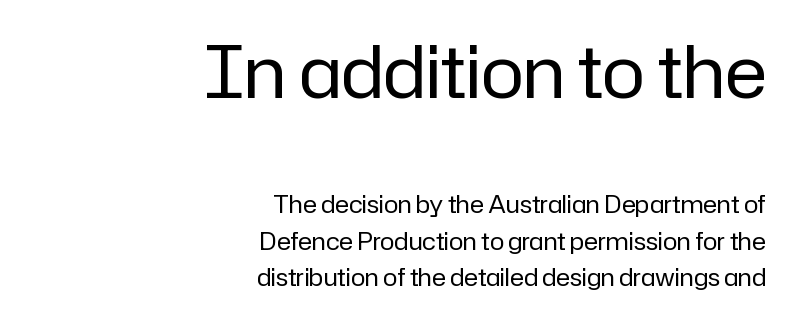
The image shows 72 px regular-weight sans-serif type, upright; set right-aligned, normal line spacing (1.52x), normal letter spacing, not underlined; the first (top) block is 3.0x larger; low stroke contrast and a medium x-height.
